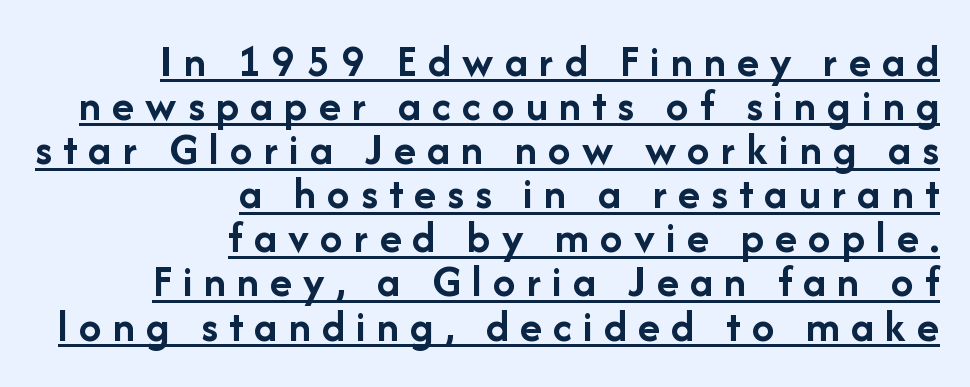
The image shows 45 px semibold sans-serif type, upright; set right-aligned, tight line spacing (0.98x), unusually wide letter spacing (+0.25 em), underlined; low stroke contrast and a medium x-height.
